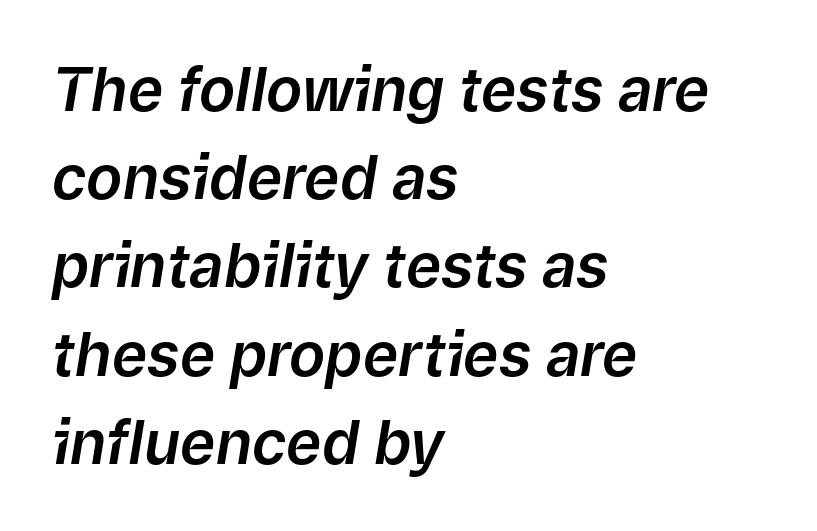
In terms of posture, this sample is oblique. Quick note: interline space is typical. This sample has the flowing, uneven cadence of proportional lettering. All the whitespace from short lines collects on the right. Caption: standard tracking, unaltered. Underlining? Definitely not there.
